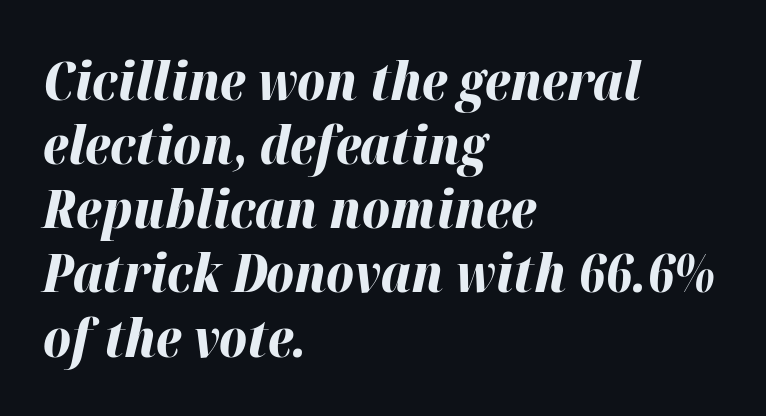
The image shows 53 px bold type, italic (leaning right); set left-aligned, line spacing 1.21x, normal letter spacing, not underlined; high stroke contrast and a medium x-height.
